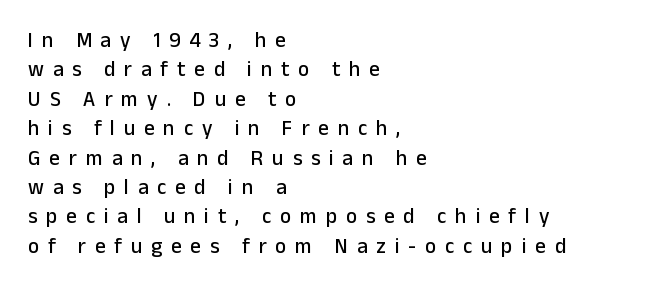
Q: Is the text italic (slanted)? A: No, it is upright.
Q: Is the text underlined? A: No.
Q: How is the paragraph aligned? A: Left-aligned.
Q: Is the spacing between letters normal or unusually wide? A: Unusually wide.
Q: Is the spacing between lines tight, normal or loose? A: Normal.
